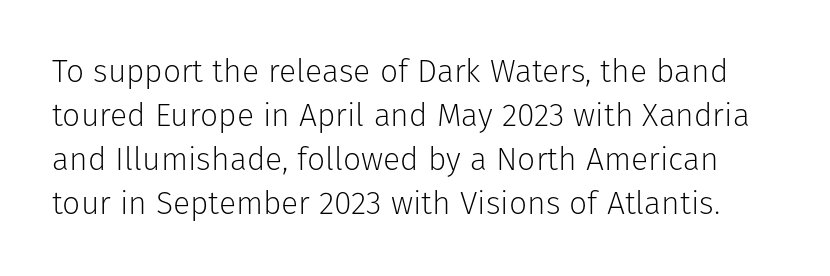
Tall strokes in this sample are plumb rather than angled. The type is set solid horizontally, with unmodified tracking. Underlining? Definitely not there. Notice how descenders clear the ascenders below comfortably — that's standard leading. These lines are composed in type without serifs. The weight would be labelled regular, book, light, or lighter still.
